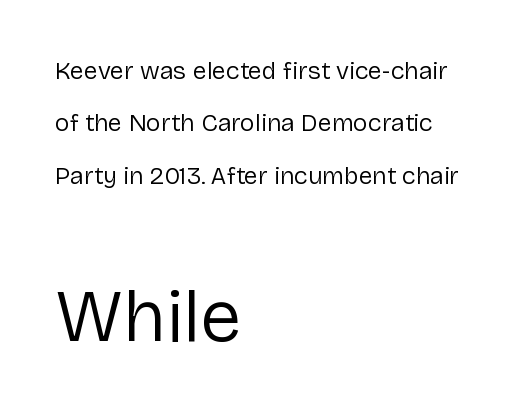
{"serif": "no", "italic": "no", "bold": "no", "weight": "regular", "width": "normal", "stroke_contrast": "low", "x_height": "medium", "monospaced": "no", "underline": "no", "align": "left", "line_spacing": "loose", "line_spacing_ratio": 2.1, "letter_spacing": "normal", "letter_spacing_em": 0.0, "larger_block": "second", "size_ratio": 2.96, "glyph_px": 74}
